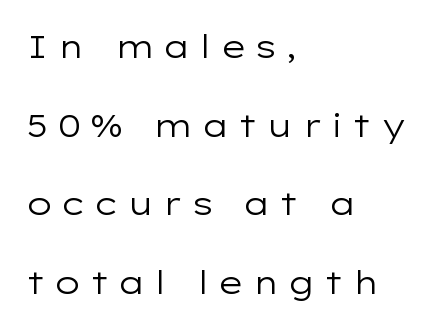
{"serif": "no", "italic": "no", "bold": "no", "weight": "regular", "width": "wide", "stroke_contrast": "low", "x_height": "medium", "monospaced": "no", "underline": "no", "align": "left", "line_spacing": "loose", "line_spacing_ratio": 2.46, "letter_spacing": "wide", "letter_spacing_em": 0.25, "glyph_px": 32}
